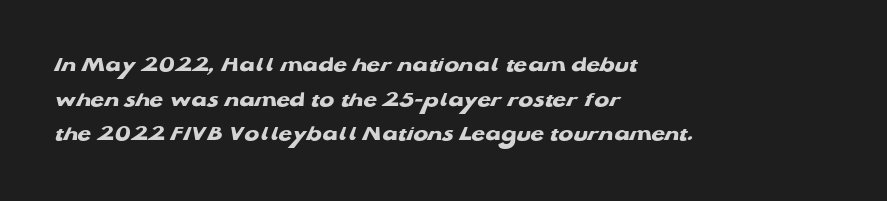
Notice how the passage keeps a crisp vertical edge on the left only. A normal amount of white space separates one row of letters from the next. These lines keep a tight, regular rhythm from letter to letter. The strip under each line holds only bare page.
